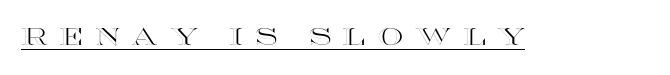
Q: Is the text italic (slanted)? A: No, it is upright.
Q: Is the text underlined? A: Yes.
Q: Is the spacing between letters normal or unusually wide? A: Unusually wide.
